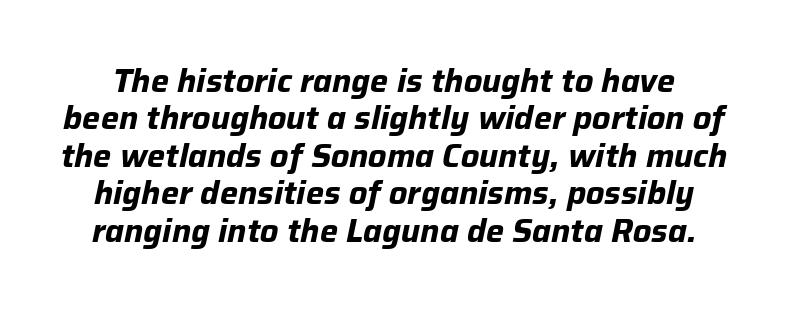
The image shows 32 px bold type, italic (leaning right); set line spacing 1.17x, normal letter spacing, not underlined; low stroke contrast and a medium x-height.
